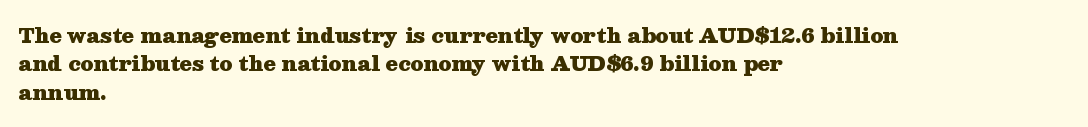
Has an underline been added? It has not. Here the glyphs are tracked normally, forming tight word shapes. Compared with typical paragraphs, the rows here are spaced about the same. The characters look thick and weighty, a clear bold.
